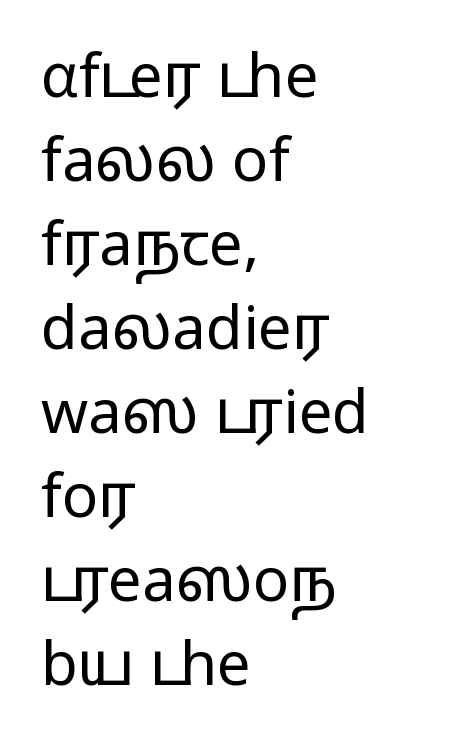
{"serif": "no", "italic": "no", "bold": "no", "weight": "regular", "width": "wide", "stroke_contrast": "low", "x_height": "medium", "monospaced": "no", "underline": "no", "align": "left", "line_spacing": "normal", "line_spacing_ratio": 1.4, "letter_spacing": "normal", "letter_spacing_em": 0.0, "glyph_px": 60}
